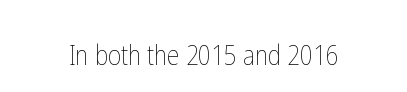
Q: Is the text bold? A: No.
Q: Is the text italic (slanted)? A: No, it is upright.
Q: Is the text underlined? A: No.
Q: Is the spacing between letters normal or unusually wide? A: Normal.
Q: Width (condensed, normal, or wide)? A: Condensed.
Q: Stroke contrast? A: Low.
Q: x-height? A: Medium.
Q: Monospaced? A: No.
